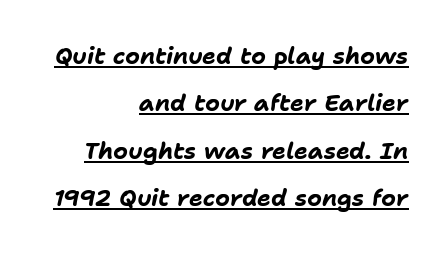
The image shows 23 px bold type, italic (leaning right); set right-aligned, loose line spacing (2.06x), normal letter spacing, underlined.
